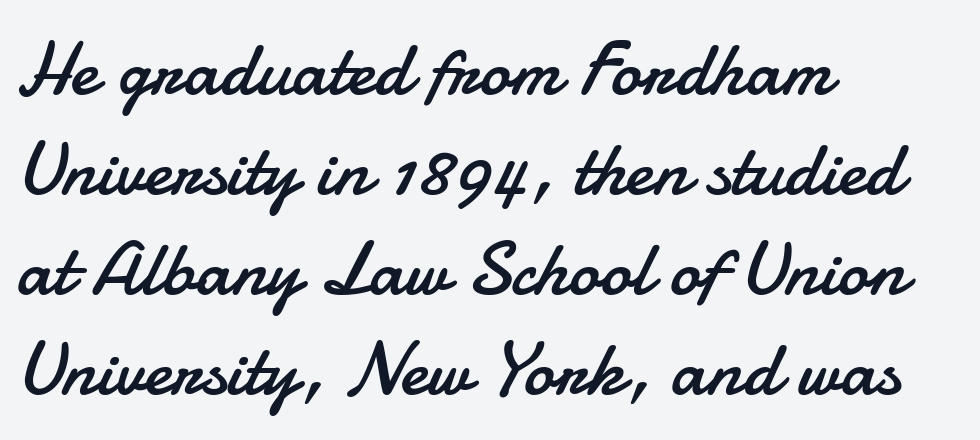
Plain, unruled lines of type. A typesetter would label this face a sans. What's the leading like? Ordinary, nothing unusual. The lines are quadded left. This sample uses plain, unmodified letter spacing.
